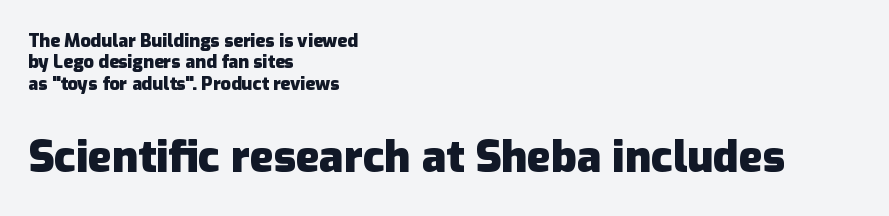
The image shows 44 px heavy sans-serif type, upright; set left-aligned, line spacing 1.19x, normal letter spacing, not underlined; the second (bottom) block is 2.44x larger; low stroke contrast and a medium x-height.
